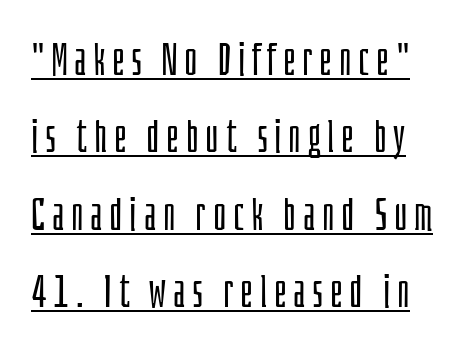
Q: Is the text bold? A: No.
Q: Is the text italic (slanted)? A: No, it is upright.
Q: Is the typeface a serif or a sans-serif typeface? A: Sans-serif.
Q: Is the text underlined? A: Yes.
Q: Width (condensed, normal, or wide)? A: Condensed.
Q: Stroke contrast? A: Low.
Q: x-height? A: Large.
Q: Monospaced? A: No.
